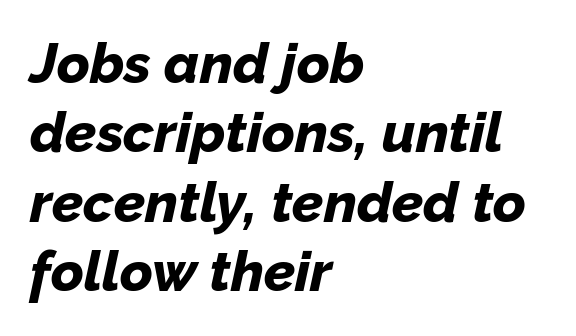
Q: Is the text bold? A: Yes.
Q: Is the text italic (slanted)? A: Yes, it leans right by about 12 degrees.
Q: Is the text underlined? A: No.
Q: How is the paragraph aligned? A: Left-aligned.
Q: Is the spacing between letters normal or unusually wide? A: Normal.
Q: Width (condensed, normal, or wide)? A: Normal.
Q: Stroke contrast? A: Low.
Q: x-height? A: Medium.
Q: Monospaced? A: No.
